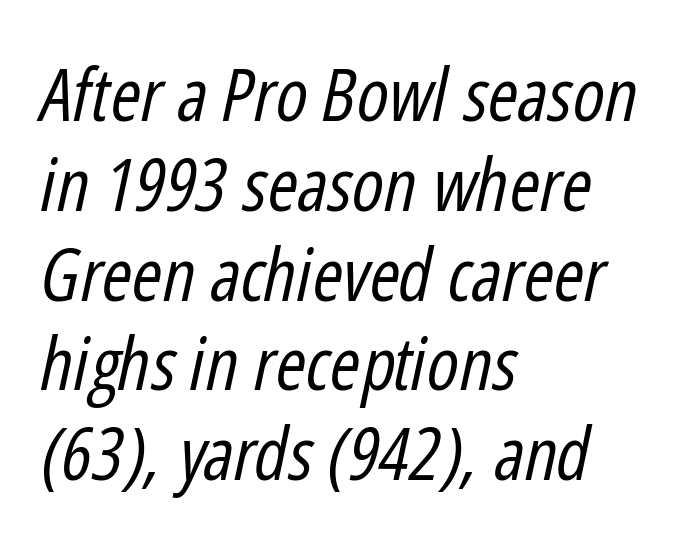
Q: Is the text bold? A: No.
Q: Is the text italic (slanted)? A: Yes, it leans right by about 12 degrees.
Q: Is the text underlined? A: No.
Q: How is the paragraph aligned? A: Left-aligned.
Q: Is the spacing between letters normal or unusually wide? A: Normal.
Q: Width (condensed, normal, or wide)? A: Condensed.
Q: Stroke contrast? A: Low.
Q: x-height? A: Medium.
Q: Monospaced? A: No.
